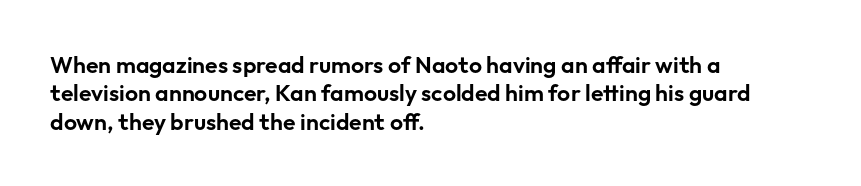
The image shows 23 px text type, upright; set left-aligned, line spacing 1.23x, normal letter spacing, not underlined.
